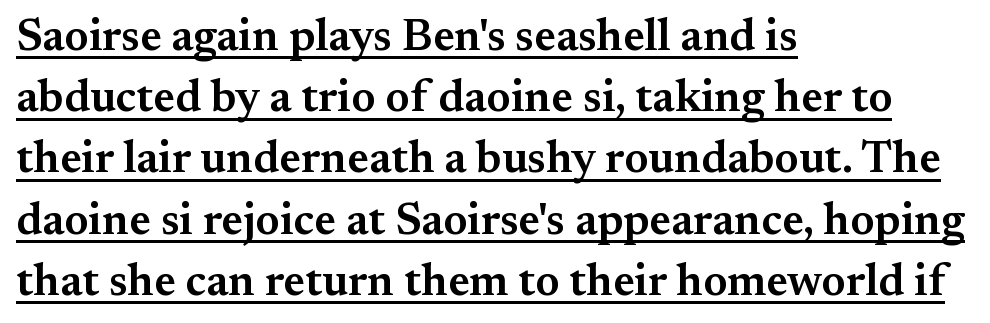
{"serif": "yes", "italic": "no", "bold": "semi", "weight": "semibold", "width": "normal", "stroke_contrast": "medium", "x_height": "small", "monospaced": "no", "underline": "yes", "align": "left", "line_spacing": "normal", "line_spacing_ratio": 1.36, "letter_spacing": "normal", "letter_spacing_em": 0.0, "glyph_px": 45}
